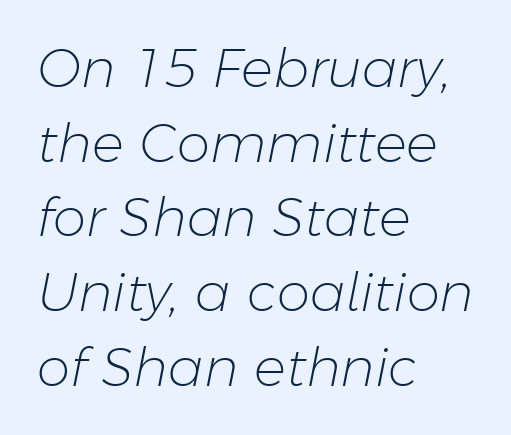
Q: Is the text bold? A: No.
Q: Is the text italic (slanted)? A: Yes, it leans right by about 11 degrees.
Q: Is the text underlined? A: No.
Q: How is the paragraph aligned? A: Left-aligned.
Q: Is the spacing between letters normal or unusually wide? A: Normal.
Q: Is the spacing between lines tight, normal or loose? A: Normal.
Q: Width (condensed, normal, or wide)? A: Normal.
Q: Stroke contrast? A: Low.
Q: x-height? A: Medium.
Q: Monospaced? A: No.
